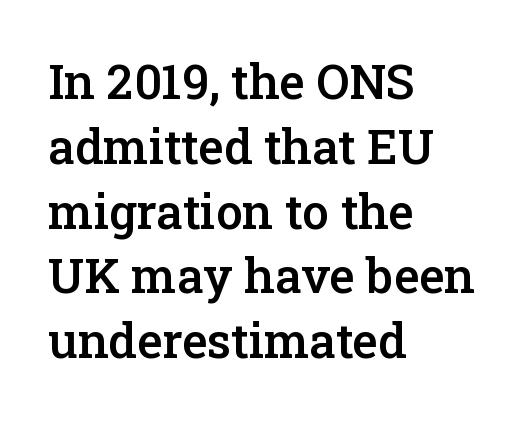
Q: Is the text bold? A: Semi-bold.
Q: Is the text italic (slanted)? A: No, it is upright.
Q: Is the typeface a serif or a sans-serif typeface? A: Serif.
Q: Is the text underlined? A: No.
Q: How is the paragraph aligned? A: Left-aligned.
Q: Is the spacing between letters normal or unusually wide? A: Normal.
Q: Is the spacing between lines tight, normal or loose? A: Normal.
Q: Width (condensed, normal, or wide)? A: Normal.
Q: Stroke contrast? A: Low.
Q: x-height? A: Medium.
Q: Monospaced? A: No.
